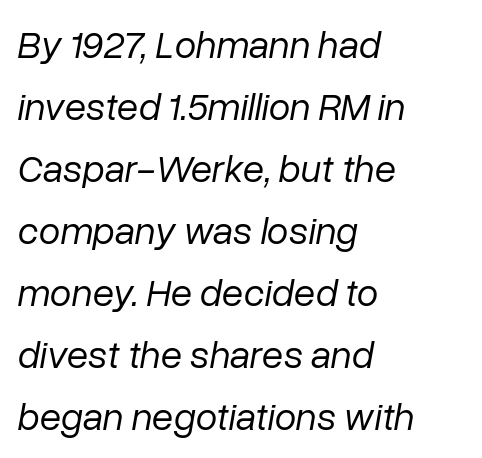
Q: Is the text bold? A: No.
Q: Is the text italic (slanted)? A: Yes, it leans right by about 10 degrees.
Q: Is the text underlined? A: No.
Q: How is the paragraph aligned? A: Left-aligned.
Q: Is the spacing between letters normal or unusually wide? A: Normal.
Q: Is the spacing between lines tight, normal or loose? A: Normal.
Q: Width (condensed, normal, or wide)? A: Normal.
Q: Stroke contrast? A: Low.
Q: x-height? A: Medium.
Q: Monospaced? A: No.
